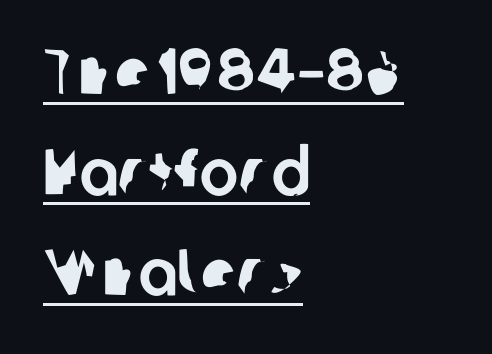
{"serif": "no", "width": "normal", "stroke_contrast": "low", "x_height": "medium", "monospaced": "no", "underline": "yes", "align": "left", "line_spacing": "normal", "line_spacing_ratio": 1.55, "letter_spacing": "normal", "letter_spacing_em": 0.0, "glyph_px": 65}
